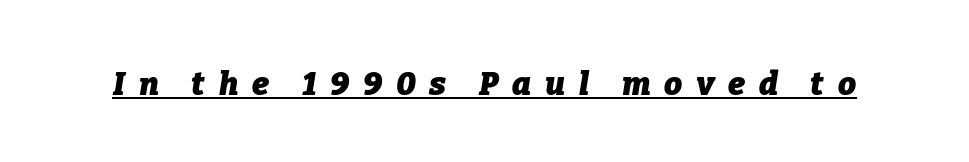
The gaps between neighbouring characters are conspicuously large. The lettering tilts uniformly, giving the passage an italic look. Thick stems and heavy bowls — unmistakably bold. The face used here appears with an underline applied.
